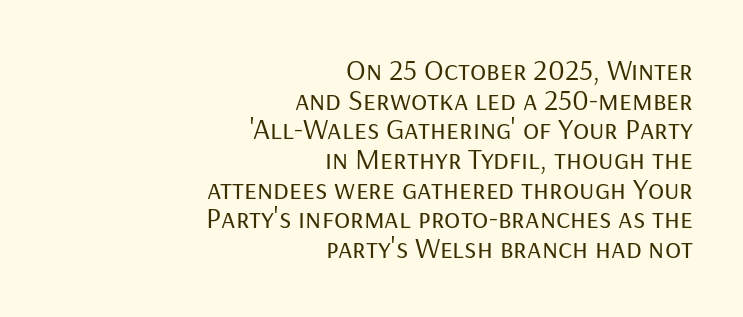
The image shows 30 px regular-weight sans-serif type, upright; set right-aligned, tight line spacing (0.99x), normal letter spacing, not underlined; low stroke contrast and a medium x-height.
